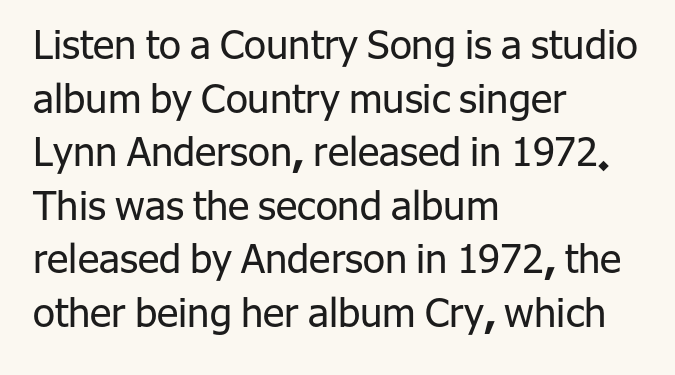
Q: Is the text bold? A: No.
Q: Is the text italic (slanted)? A: No, it is upright.
Q: Is the typeface a serif or a sans-serif typeface? A: Sans-serif.
Q: Is the text underlined? A: No.
Q: How is the paragraph aligned? A: Left-aligned.
Q: Is the spacing between letters normal or unusually wide? A: Normal.
Q: Is the spacing between lines tight, normal or loose? A: Normal.
Q: Width (condensed, normal, or wide)? A: Normal.
Q: Stroke contrast? A: Low.
Q: x-height? A: Medium.
Q: Monospaced? A: No.
